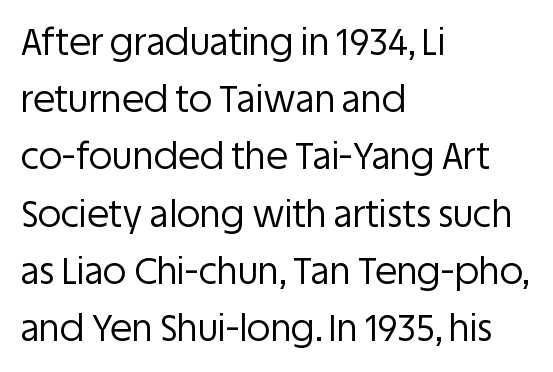
Q: Is the text bold? A: No.
Q: Is the text italic (slanted)? A: No, it is upright.
Q: Is the typeface a serif or a sans-serif typeface? A: Sans-serif.
Q: Is the text underlined? A: No.
Q: How is the paragraph aligned? A: Left-aligned.
Q: Is the spacing between letters normal or unusually wide? A: Normal.
Q: Is the spacing between lines tight, normal or loose? A: Normal.
Q: Width (condensed, normal, or wide)? A: Normal.
Q: Stroke contrast? A: Low.
Q: x-height? A: Large.
Q: Monospaced? A: No.
